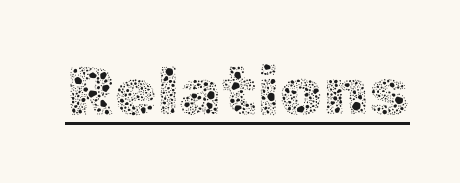
Q: Is the text bold? A: No.
Q: Is the text italic (slanted)? A: No, it is upright.
Q: Is the text underlined? A: Yes.
Q: Is the spacing between letters normal or unusually wide? A: Normal.
Q: Width (condensed, normal, or wide)? A: Normal.
Q: x-height? A: Medium.
Q: Monospaced? A: No.
